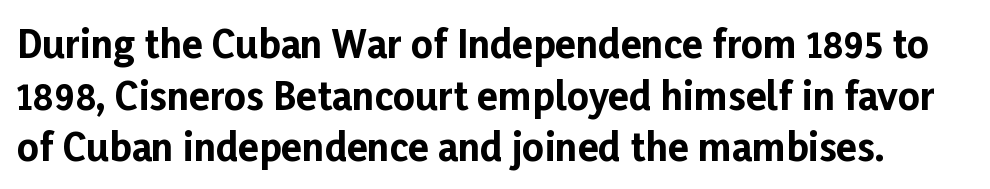
The image shows 38 px bold sans-serif type, upright; set normal line spacing (1.36x), normal letter spacing, not underlined; low stroke contrast and a medium x-height.
